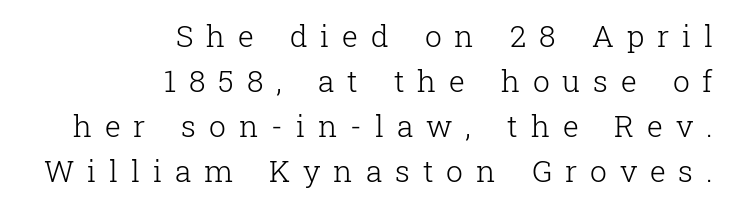
The image shows 30 px light serif type, upright; set right-aligned, normal line spacing (1.5x), unusually wide letter spacing (+0.43 em), not underlined; low stroke contrast and a medium x-height.
